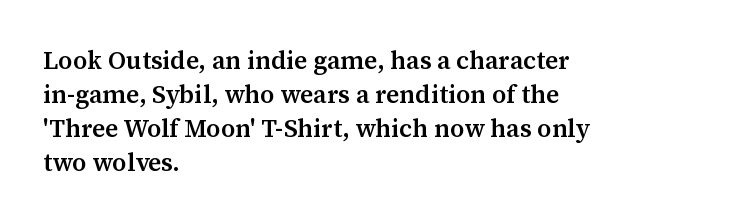
Q: Is the text bold? A: Semi-bold.
Q: Is the text italic (slanted)? A: No, it is upright.
Q: Is the text underlined? A: No.
Q: How is the paragraph aligned? A: Left-aligned.
Q: Is the spacing between letters normal or unusually wide? A: Normal.
Q: Is the spacing between lines tight, normal or loose? A: Normal.
